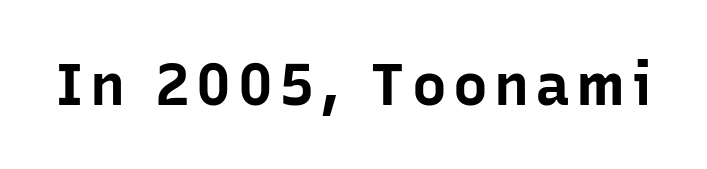
Q: Is the text bold? A: Yes.
Q: Is the text italic (slanted)? A: No, it is upright.
Q: Is the typeface a serif or a sans-serif typeface? A: Sans-serif.
Q: Is the text underlined? A: No.
Q: Width (condensed, normal, or wide)? A: Normal.
Q: Stroke contrast? A: Low.
Q: x-height? A: Medium.
Q: Monospaced? A: No.
